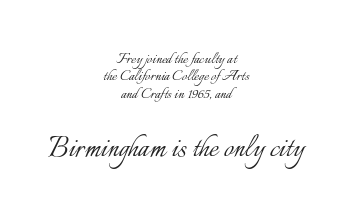
The image shows 35 px light type; set centered, tight line spacing (0.97x), normal letter spacing, not underlined; the second (bottom) block is 1.94x larger; low stroke contrast and a small x-height.
